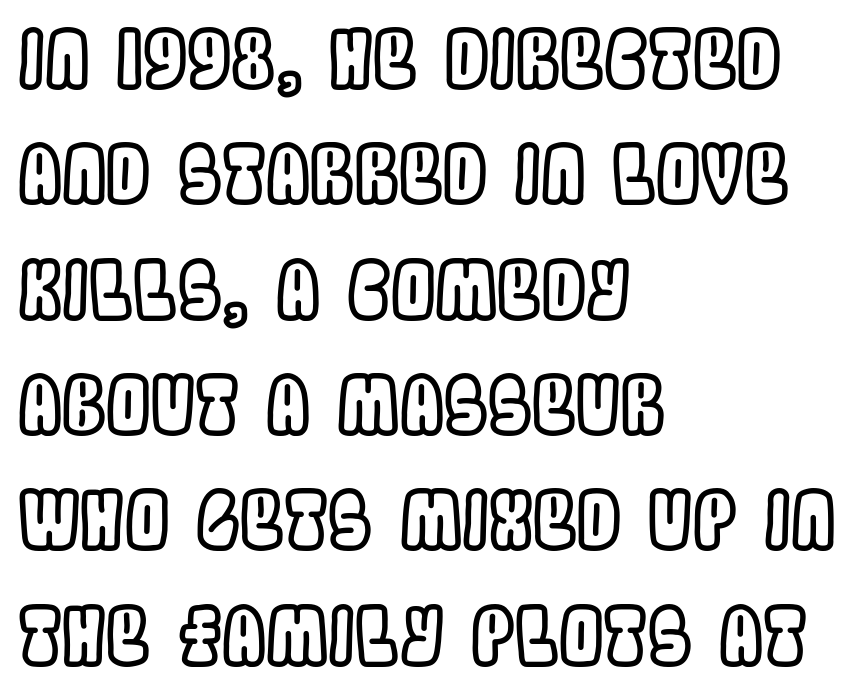
Horizontally, the lines are justified to the leading edge only. If you measured baseline to baseline, you'd find a middling distance. The typography opts for an upright posture over an oblique one. Unmarked baselines from the first word to the last. A typesetter would call this proportional, since set widths differ per character.
